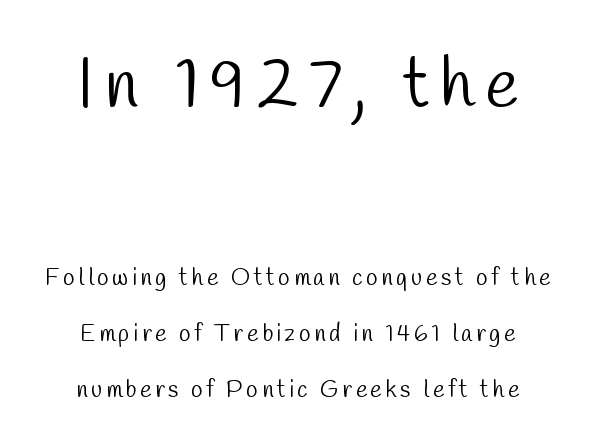
Q: Is the text bold? A: No.
Q: Is the typeface a serif or a sans-serif typeface? A: Sans-serif.
Q: Is the text underlined? A: No.
Q: Is the spacing between lines tight, normal or loose? A: Loose.
Q: Which block of text is set in a larger size, the first (top) or the second (bottom)? A: The first (top) one.
Q: Width (condensed, normal, or wide)? A: Condensed.
Q: Stroke contrast? A: Low.
Q: x-height? A: Medium.
Q: Monospaced? A: No.
